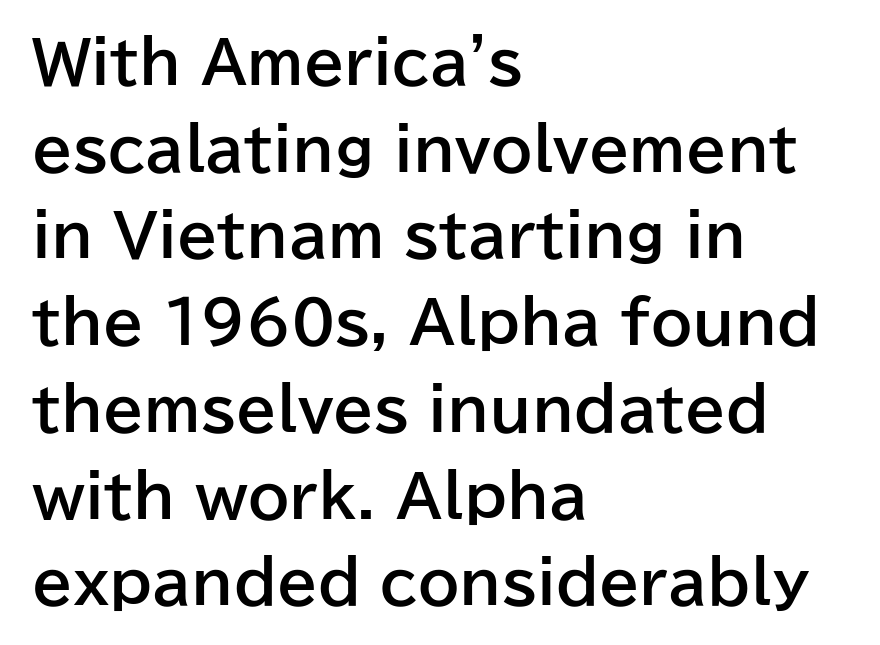
Q: Is the text bold? A: Yes.
Q: Is the text italic (slanted)? A: No, it is upright.
Q: Is the typeface a serif or a sans-serif typeface? A: Sans-serif.
Q: Is the text underlined? A: No.
Q: How is the paragraph aligned? A: Left-aligned.
Q: Is the spacing between letters normal or unusually wide? A: Normal.
Q: Is the spacing between lines tight, normal or loose? A: Normal.
Q: Width (condensed, normal, or wide)? A: Normal.
Q: Stroke contrast? A: Low.
Q: x-height? A: Medium.
Q: Monospaced? A: No.
